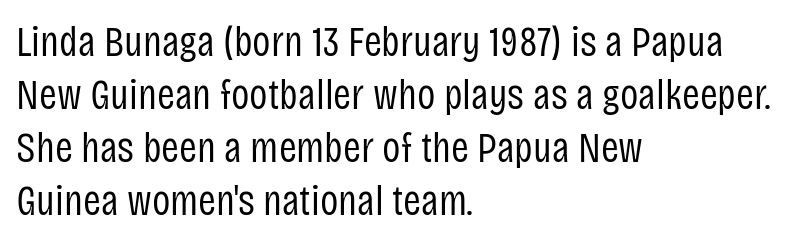
Caption: standard tracking, unaltered. Letters rest on an invisible, unmarked baseline. Counters stay open thanks to moderate or lighter strokes. The letters carry no serifs — their stems end cleanly without finishing strokes. Line beginnings align vertically; line endings do not. Tall strokes in this sample are plumb rather than angled.
